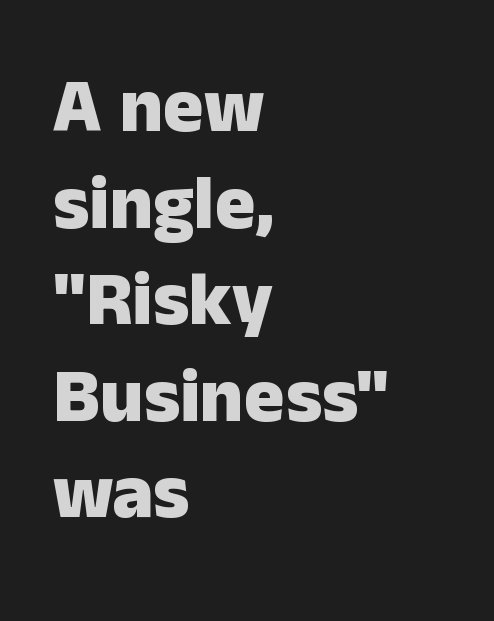
The glyphs are unaccompanied by any horizontal stroke below them. All the whitespace from short lines collects on the right. Each letter's strokes conclude bluntly, with no projecting serifs. The passage shown is typed in a proportional face where columns would drift. You could call the tracking neutral — neither tight nor loose.
